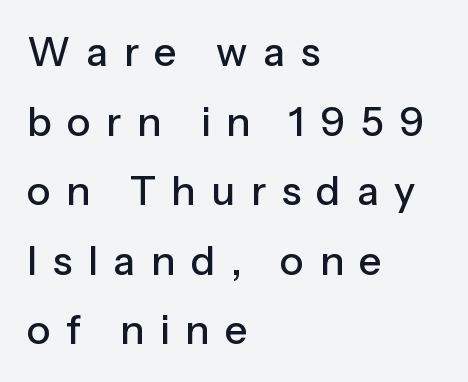
Q: Is the text italic (slanted)? A: No, it is upright.
Q: Is the typeface a serif or a sans-serif typeface? A: Sans-serif.
Q: Is the text underlined? A: No.
Q: How is the paragraph aligned? A: Left-aligned.
Q: Is the spacing between letters normal or unusually wide? A: Unusually wide.
Q: Width (condensed, normal, or wide)? A: Normal.
Q: Stroke contrast? A: Low.
Q: x-height? A: Medium.
Q: Monospaced? A: No.
